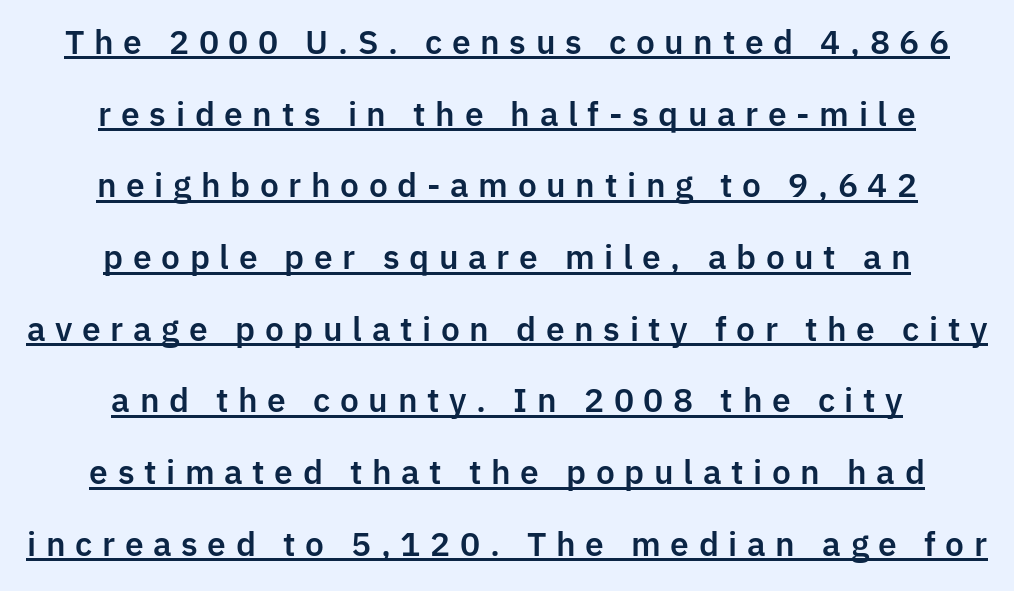
Varying glyph widths throughout — classic text-font behaviour. Each letter's strokes conclude bluntly, with no projecting serifs. The rag falls on both sides of this text block equally. Between one letter and the next there's a generous, obvious gap. You can see a thin bar hugging the bottom of the glyphs. Designer's note — italics off, roman on.
